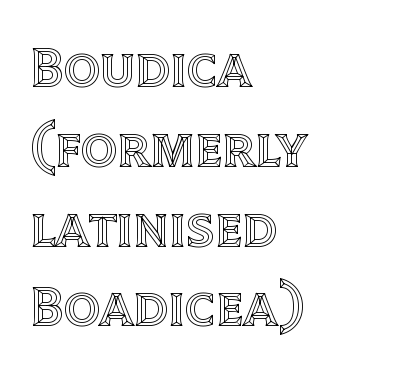
{"italic": "no", "width": "normal", "x_height": "large", "monospaced": "no", "underline": "no", "align": "left", "line_spacing": "normal", "line_spacing_ratio": 1.4, "letter_spacing": "normal", "letter_spacing_em": 0.0, "glyph_px": 57}
